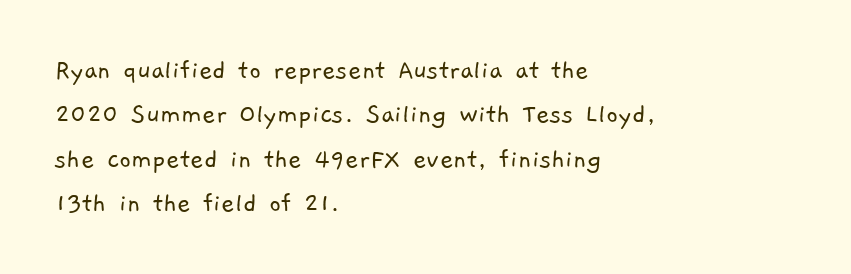
The image shows 29 px light sans-serif type; set left-aligned, normal line spacing (1.53x), normal letter spacing, not underlined; low stroke contrast and a medium x-height.
